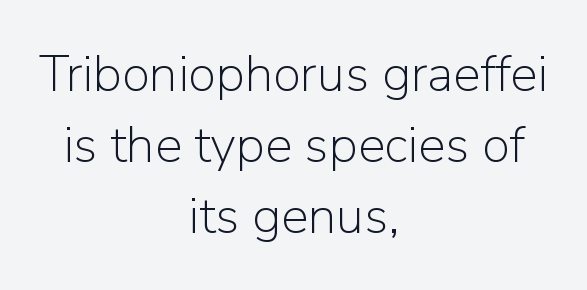
The image shows 51 px light sans-serif type, upright; set centered, normal line spacing (1.39x), normal letter spacing, not underlined; low stroke contrast and a medium x-height.
